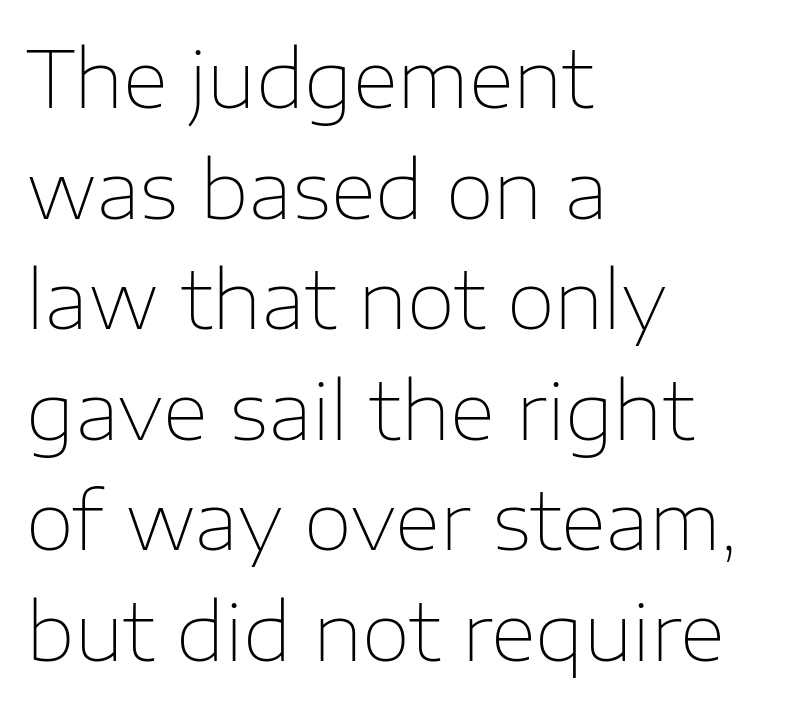
{"serif": "no", "italic": "no", "bold": "no", "weight": "thin", "width": "normal", "stroke_contrast": "low", "x_height": "medium", "monospaced": "no", "underline": "no", "align": "left", "line_spacing": "normal", "line_spacing_ratio": 1.4, "letter_spacing": "normal", "letter_spacing_em": 0.0, "glyph_px": 79}
